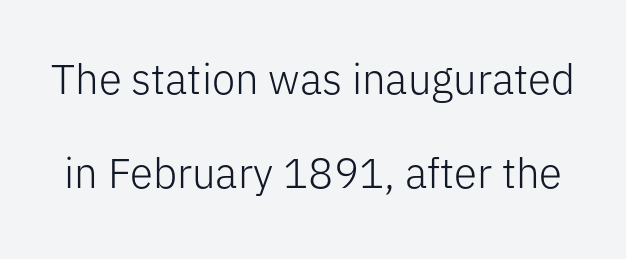
The image shows 42 px light sans-serif type, upright; set loose line spacing (2.24x), normal letter spacing, not underlined; low stroke contrast and a medium x-height.
